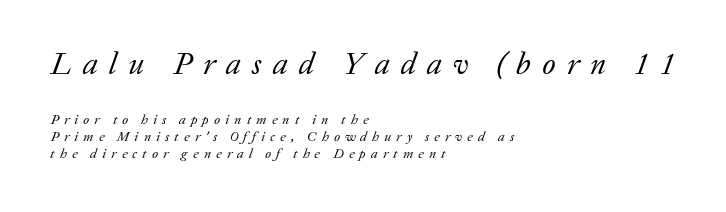
{"serif": "yes", "italic": "yes", "lean": "right", "slant_degrees": 20, "bold": "no", "weight": "regular", "width": "normal", "stroke_contrast": "low", "x_height": "medium", "monospaced": "no", "underline": "no", "align": "left", "line_spacing_ratio": 1.22, "letter_spacing": "wide", "letter_spacing_em": 0.36, "larger_block": "first", "size_ratio": 2.21, "glyph_px": 31}
